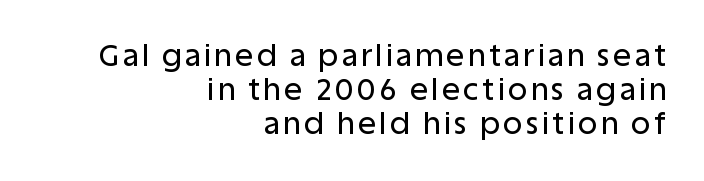
The image shows 30 px sans-serif type, upright; set right-aligned, tight line spacing (1.14x), not underlined; low stroke contrast and a large x-height.
